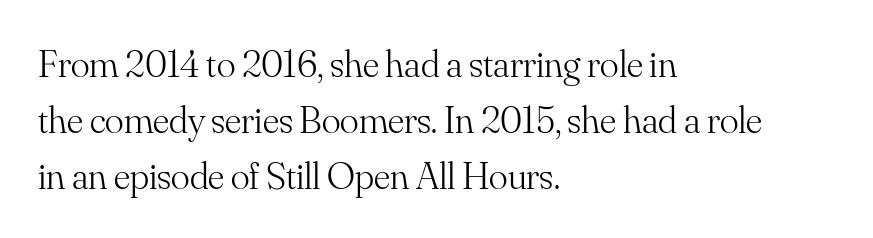
The image shows 39 px light serif type, upright; set left-aligned, normal line spacing (1.44x), normal letter spacing, not underlined; medium stroke contrast and a small x-height.
